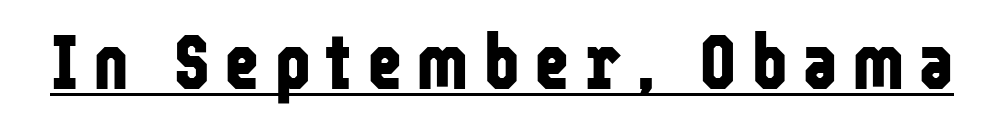
The image shows 77 px bold, condensed sans-serif type, upright; set underlined; low stroke contrast and a medium x-height.
